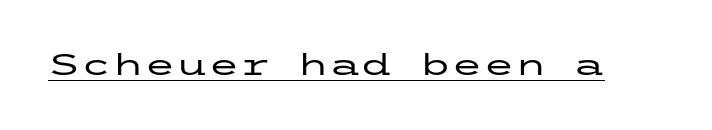
Q: Is the text italic (slanted)? A: No, it is upright.
Q: Is the typeface a serif or a sans-serif typeface? A: Sans-serif.
Q: Is the text underlined? A: Yes.
Q: Is the spacing between letters normal or unusually wide? A: Normal.
Q: Width (condensed, normal, or wide)? A: Wide.
Q: Stroke contrast? A: Low.
Q: x-height? A: Medium.
